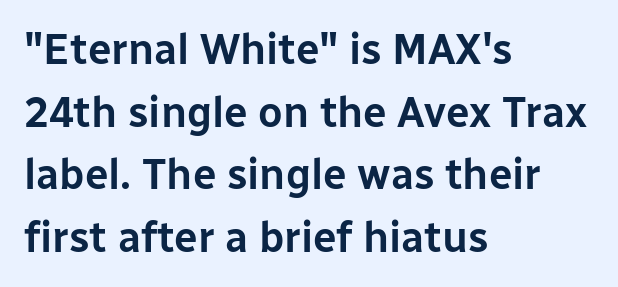
Q: Is the text italic (slanted)? A: No, it is upright.
Q: Is the typeface a serif or a sans-serif typeface? A: Sans-serif.
Q: Is the text underlined? A: No.
Q: How is the paragraph aligned? A: Left-aligned.
Q: Is the spacing between letters normal or unusually wide? A: Normal.
Q: Is the spacing between lines tight, normal or loose? A: Normal.
Q: Width (condensed, normal, or wide)? A: Normal.
Q: Stroke contrast? A: Low.
Q: x-height? A: Medium.
Q: Monospaced? A: No.
